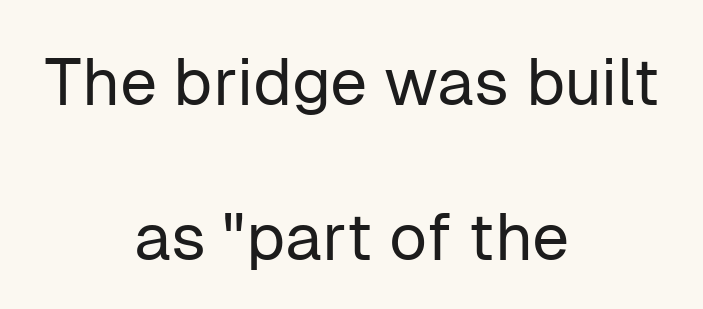
Q: Is the text bold? A: No.
Q: Is the text italic (slanted)? A: No, it is upright.
Q: Is the typeface a serif or a sans-serif typeface? A: Sans-serif.
Q: Is the text underlined? A: No.
Q: How is the paragraph aligned? A: Centered.
Q: Is the spacing between letters normal or unusually wide? A: Normal.
Q: Is the spacing between lines tight, normal or loose? A: Loose.
Q: Width (condensed, normal, or wide)? A: Normal.
Q: Stroke contrast? A: Low.
Q: x-height? A: Medium.
Q: Monospaced? A: No.
